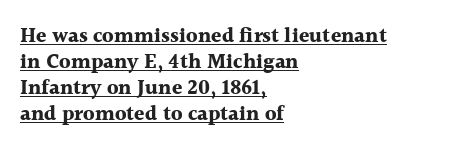
{"italic": "no", "bold": "yes", "underline": "yes", "align": "left", "line_spacing_ratio": 1.24, "letter_spacing": "normal", "letter_spacing_em": 0.0, "glyph_px": 21}
